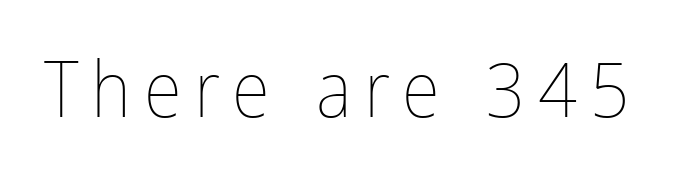
The image shows 78 px thin, condensed type, upright; set not underlined; low stroke contrast and a medium x-height.
